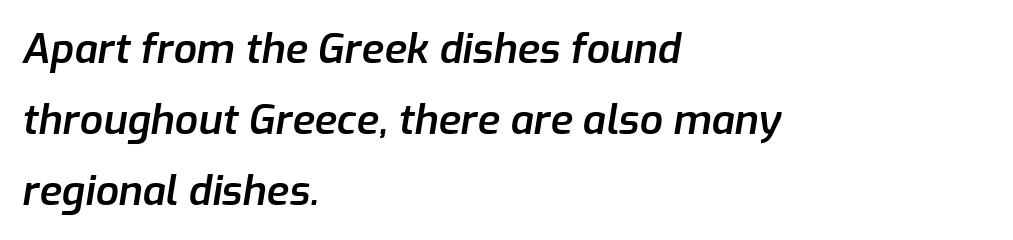
The font's italic variant was chosen for this text. Words float on clear page, feet unadorned. How heavy is the stroke? Medium-heavy — a semibold, shy of bold. Honestly, the letter spacing is just normal — you wouldn't notice it.
